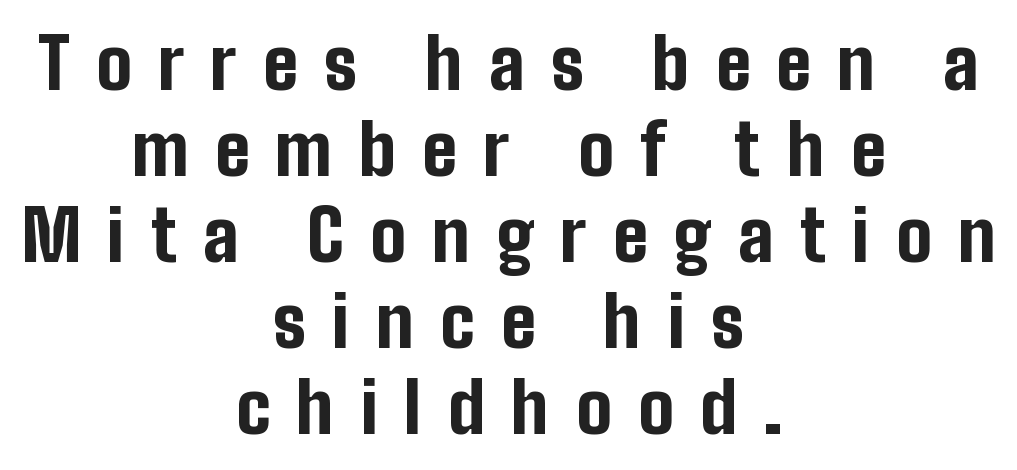
Which margin do the lines hug? Neither — every line sits in the middle. These lines are rendered in a variable-pitch font. Nope, no serifs anywhere on these letters. You can tell it's not italic because the verticals are truly vertical. The typesetting leans heavy: a genuine bold. Unmarked baselines from the first word to the last.
